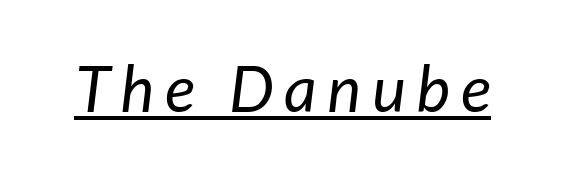
{"italic": "yes", "lean": "right", "slant_degrees": 7, "bold": "no", "weight": "regular", "width": "normal", "stroke_contrast": "low", "x_height": "medium", "monospaced": "no", "underline": "yes", "glyph_px": 64}
